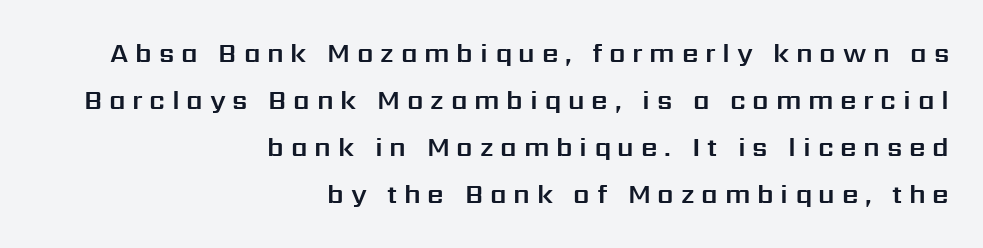
Q: Is the text italic (slanted)? A: No, it is upright.
Q: Is the text underlined? A: No.
Q: How is the paragraph aligned? A: Right-aligned.
Q: Is the spacing between letters normal or unusually wide? A: Unusually wide.
